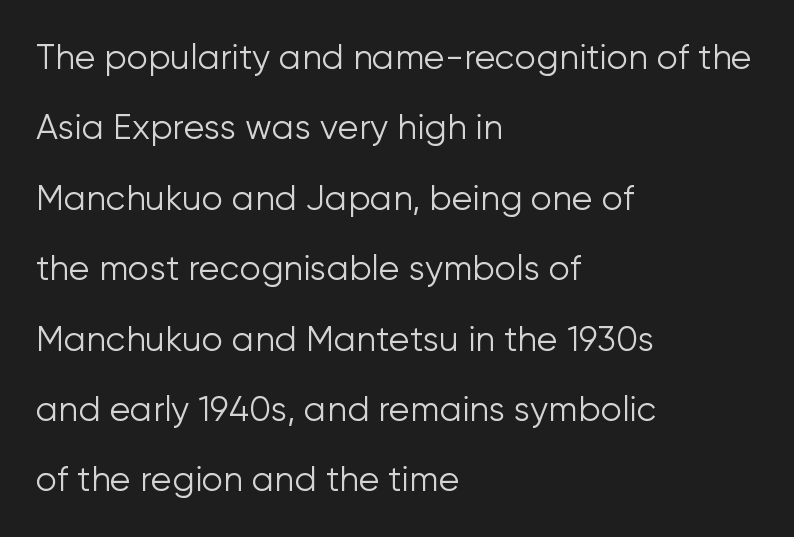
The image shows 34 px light sans-serif type, upright; set left-aligned, loose line spacing (2.07x), normal letter spacing, not underlined; low stroke contrast and a medium x-height.
